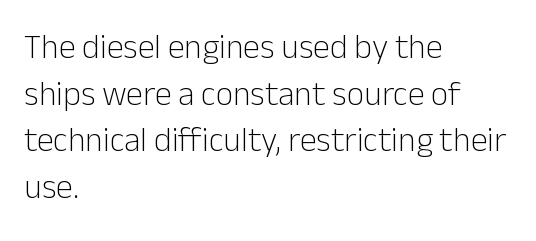
This is not heavy type; no bold has been used. Where is the straight margin? On the left. You can tell it's not italic because the verticals are truly vertical. Typographically, this falls in the sans-serif category.
